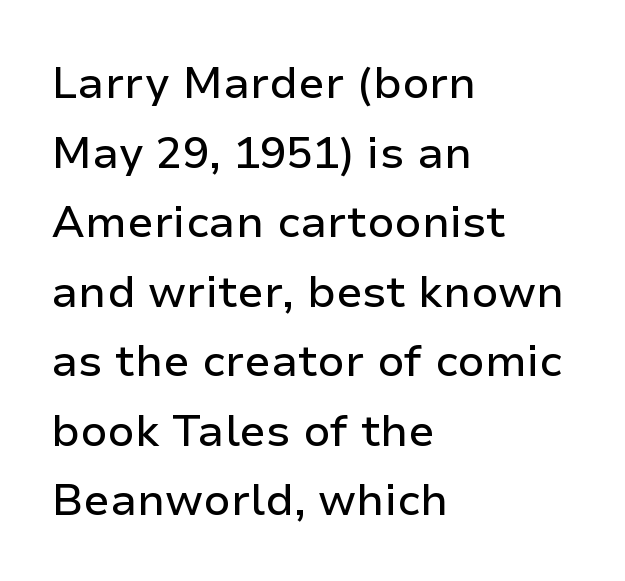
{"serif": "no", "italic": "no", "width": "normal", "stroke_contrast": "low", "x_height": "medium", "monospaced": "no", "underline": "no", "align": "left", "line_spacing": "normal", "line_spacing_ratio": 1.58, "letter_spacing": "normal", "letter_spacing_em": 0.0, "glyph_px": 44}
